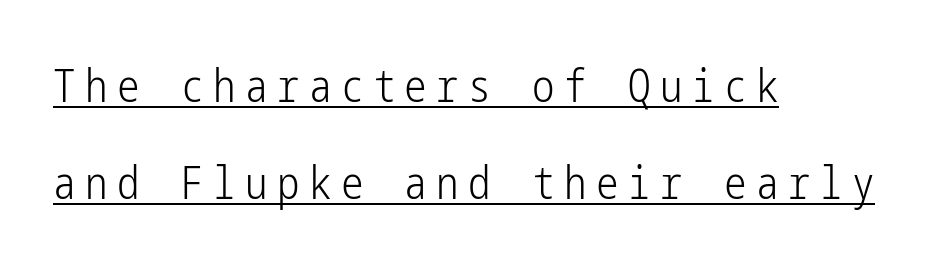
The image shows 45 px light, condensed sans-serif type, upright; set left-aligned, loose line spacing (2.15x), unusually wide letter spacing (+0.21 em), underlined; low stroke contrast and a medium x-height.
